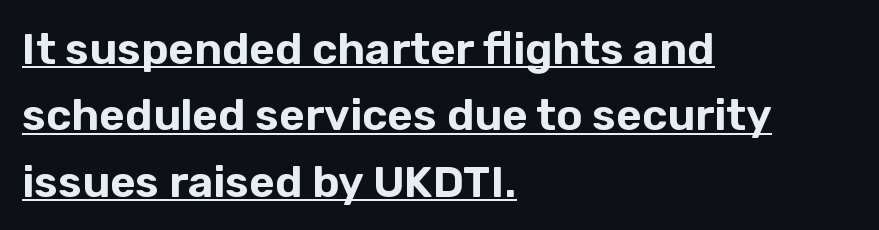
The image shows 44 px sans-serif type, upright; set left-aligned, normal line spacing (1.51x), normal letter spacing, underlined; low stroke contrast and a medium x-height.
